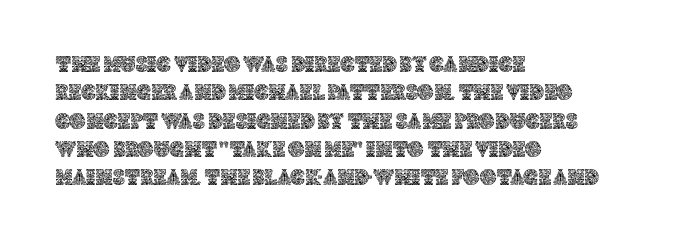
One-word summary of the alignment: left. These lines keep a tight, regular rhythm from letter to letter. Letters rest on an invisible, unmarked baseline. In terms of posture, this sample is upright.
